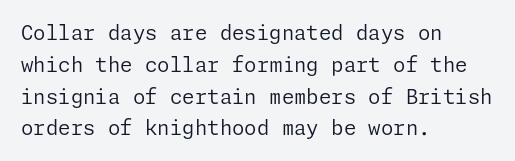
This is not heavy type; no bold has been used. Tracking here is standard; glyphs follow each other at the usual distance. Horizontal bands of white between lines are of average thickness. Underlining? Definitely not there. A student would call this left alignment; a typographer would say flush left, rag right.
